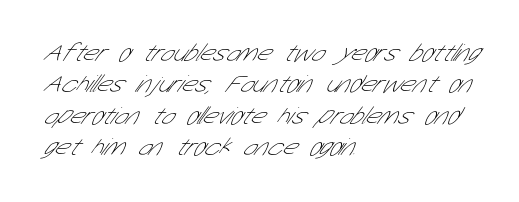
The image shows 25 px text type; set left-aligned, normal line spacing (1.26x), normal letter spacing, not underlined.
